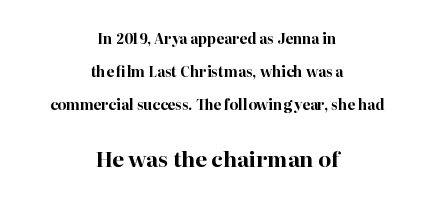
{"italic": "no", "bold": "yes", "underline": "no", "align": "center", "line_spacing": "loose", "line_spacing_ratio": 2.34, "letter_spacing": "normal", "letter_spacing_em": 0.0, "larger_block": "second", "size_ratio": 1.5, "glyph_px": 21}
